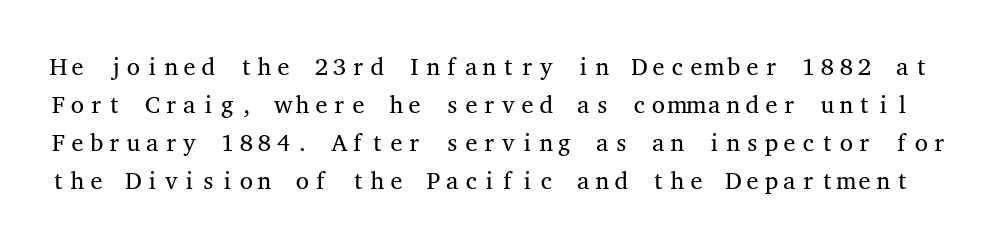
Q: Is the text bold? A: No.
Q: Is the text italic (slanted)? A: No, it is upright.
Q: Is the text underlined? A: No.
Q: Is the spacing between letters normal or unusually wide? A: Normal.
Q: Is the spacing between lines tight, normal or loose? A: Normal.
